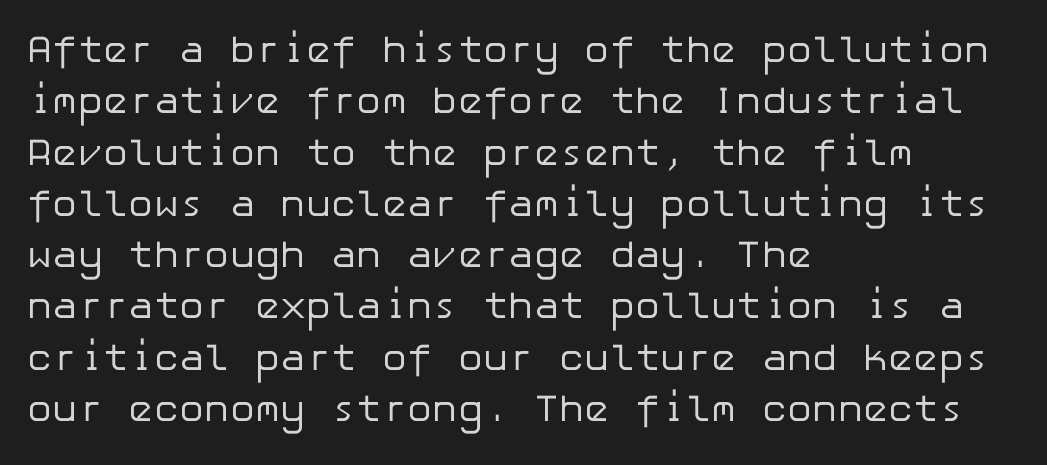
Notice how the passage keeps a crisp vertical edge on the left only. This is not heavy type; no bold has been used. Font category for this specimen: sans-serif. Look at the tracking — it's just the regular setting, nothing added. A roman cut, with each character standing at attention. A bare baseline throughout the passage.
